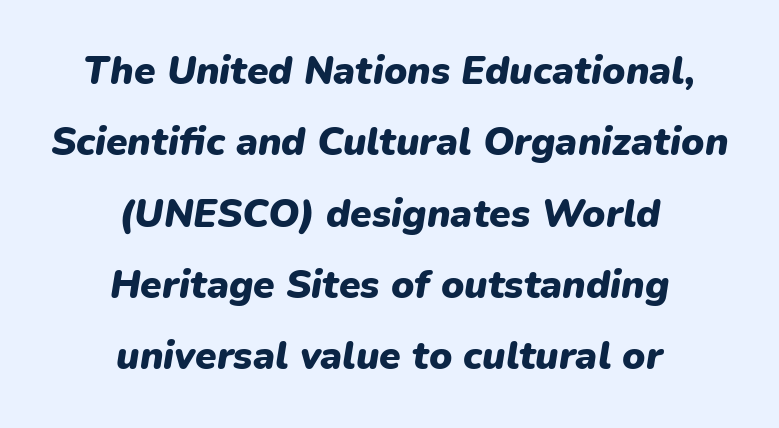
The image shows 39 px heavy type, italic (leaning right); set centered, line spacing 1.83x, normal letter spacing, not underlined; low stroke contrast and a medium x-height.
